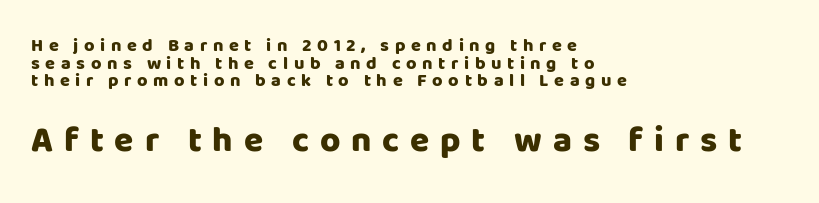
The image shows 35 px heavy sans-serif type, upright; set left-aligned, tight line spacing (0.98x), unusually wide letter spacing (+0.31 em), not underlined; the second (bottom) block is 1.94x larger; low stroke contrast and a large x-height.
